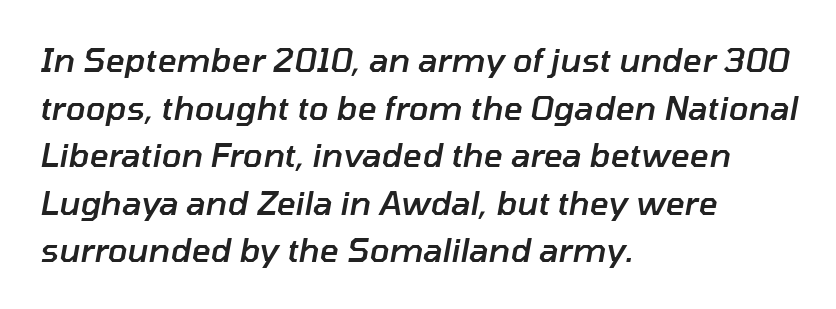
The image shows 33 px semibold type, italic (leaning right); set left-aligned, normal line spacing (1.44x), normal letter spacing, not underlined; low stroke contrast and a medium x-height.
